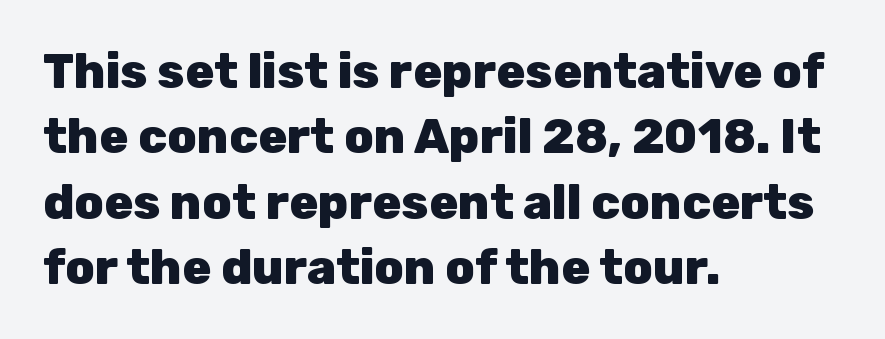
The image shows 48 px heavy sans-serif type, upright; set left-aligned, normal line spacing (1.36x), normal letter spacing, not underlined; low stroke contrast and a medium x-height.
